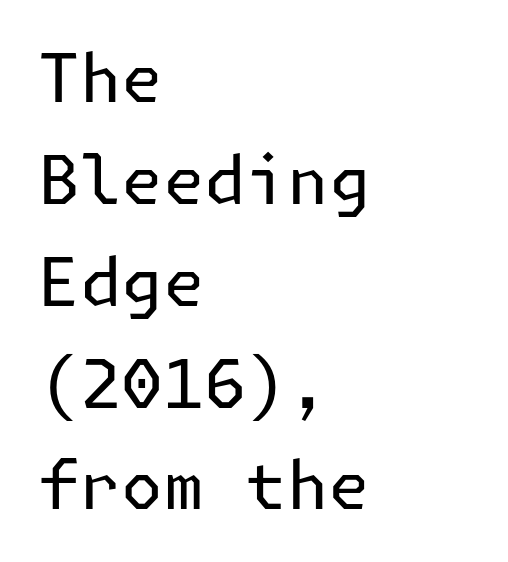
The image shows 67 px regular-weight sans-serif type, upright; set left-aligned, normal line spacing (1.52x), normal letter spacing, not underlined; low stroke contrast and a medium x-height.
